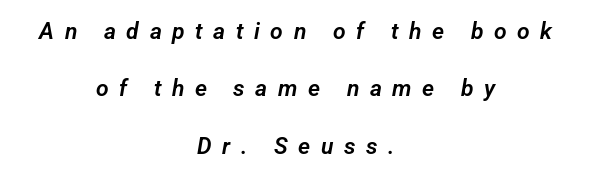
The gap between lines stays unmarked. The lines are quadded center. These lines stand farther apart than default settings would place them. A typesetter would call this heavily tracked-out type.
